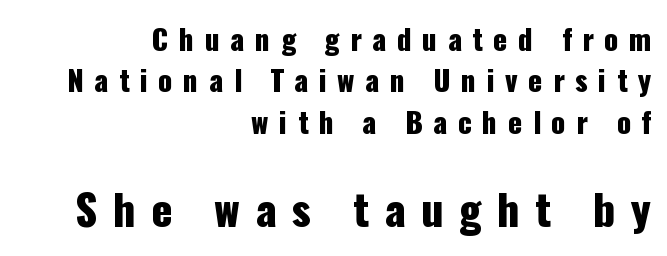
Q: Is the text italic (slanted)? A: No, it is upright.
Q: Is the typeface a serif or a sans-serif typeface? A: Sans-serif.
Q: Is the text underlined? A: No.
Q: How is the paragraph aligned? A: Right-aligned.
Q: Is the spacing between letters normal or unusually wide? A: Unusually wide.
Q: Is the spacing between lines tight, normal or loose? A: Normal.
Q: Which block of text is set in a larger size, the first (top) or the second (bottom)? A: The second (bottom) one.
Q: Width (condensed, normal, or wide)? A: Condensed.
Q: Stroke contrast? A: Low.
Q: x-height? A: Medium.
Q: Monospaced? A: No.
